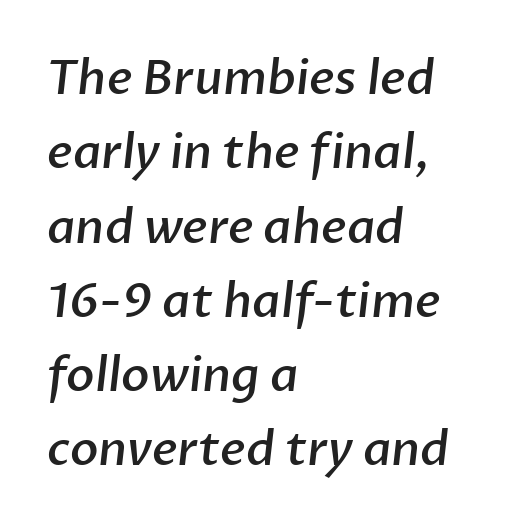
{"serif": "no", "bold": "semi", "weight": "semibold", "width": "normal", "stroke_contrast": "low", "x_height": "medium", "monospaced": "no", "underline": "no", "align": "left", "line_spacing": "normal", "line_spacing_ratio": 1.58, "letter_spacing": "normal", "letter_spacing_em": 0.0, "glyph_px": 47}
